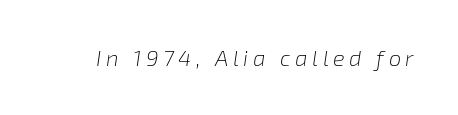
Q: Is the text bold? A: No.
Q: Is the text italic (slanted)? A: Yes, it leans right by about 8 degrees.
Q: Is the text underlined? A: No.
Q: Is the spacing between letters normal or unusually wide? A: Unusually wide.
